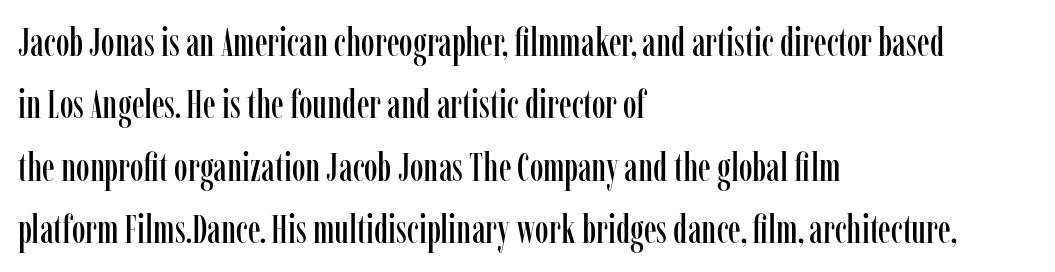
The image shows 39 px condensed serif type, upright; set left-aligned, normal line spacing (1.6x), normal letter spacing, not underlined; low stroke contrast and a medium x-height.
